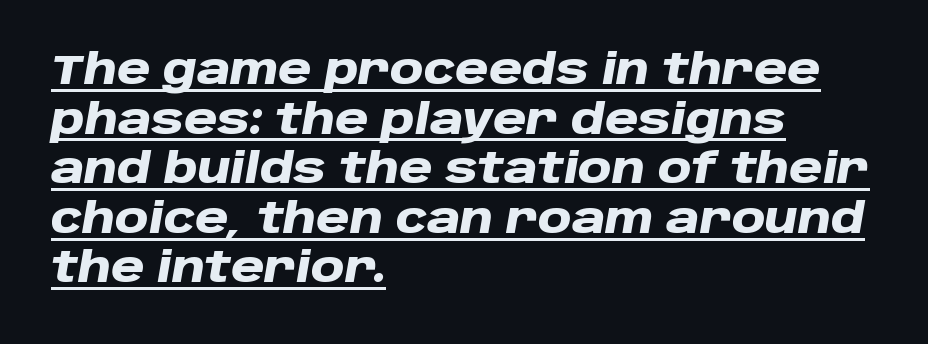
The image shows 41 px heavy, wide type, italic (leaning right); set left-aligned, line spacing 1.21x, normal letter spacing, underlined; low stroke contrast and a large x-height.
